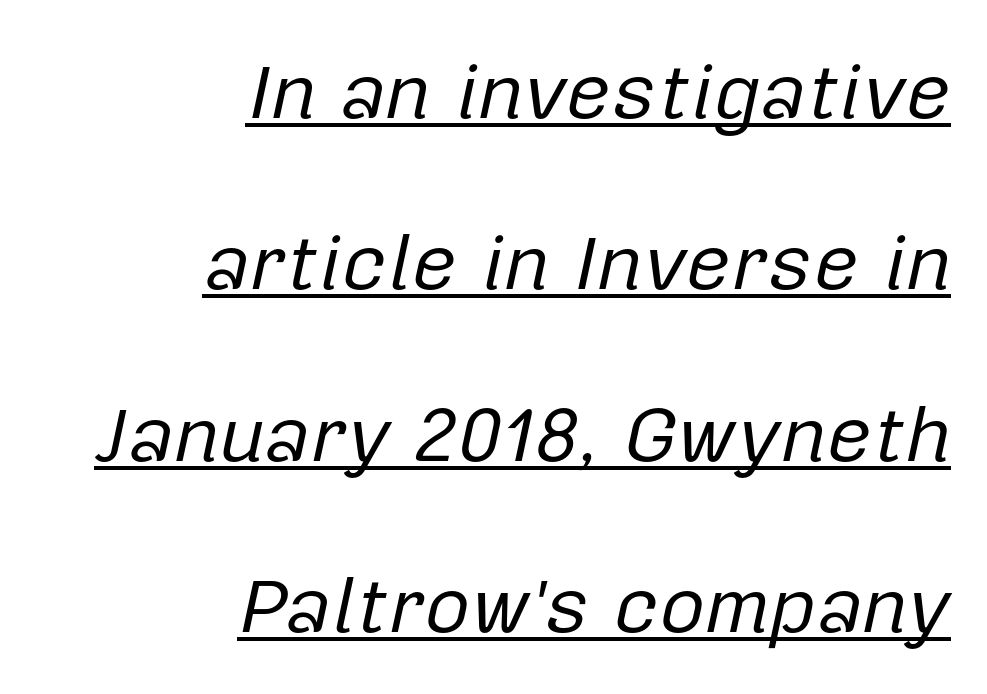
{"italic": "yes", "lean": "right", "slant_degrees": 12, "bold": "no", "weight": "regular", "width": "normal", "stroke_contrast": "low", "x_height": "medium", "monospaced": "no", "underline": "yes", "align": "right", "line_spacing": "loose", "line_spacing_ratio": 2.17, "letter_spacing": "normal", "letter_spacing_em": 0.0, "glyph_px": 79}
